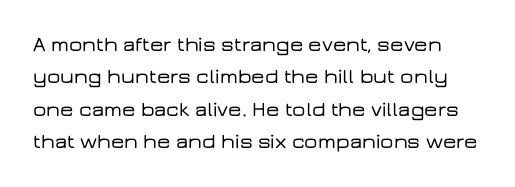
Interline gaps are of average width in this sample. Caption: standard tracking, unaltered. Tall strokes in this sample are plumb rather than angled. Descender tails drop into unmarked territory.
